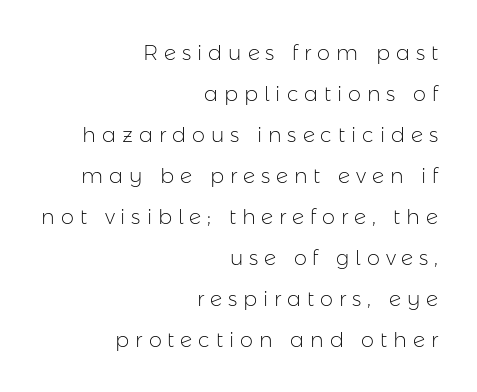
{"italic": "no", "bold": "no", "underline": "no", "align": "right", "line_spacing": "loose", "line_spacing_ratio": 1.95, "letter_spacing": "wide", "letter_spacing_em": 0.28, "glyph_px": 21}
